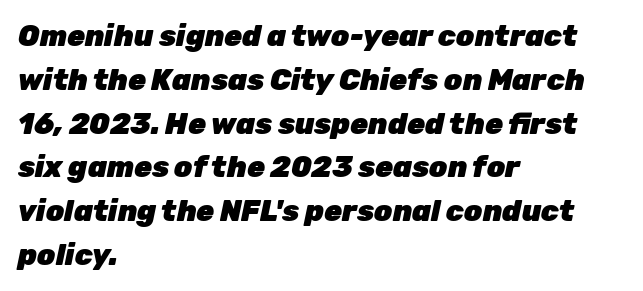
Q: Is the text bold? A: Yes.
Q: Is the text italic (slanted)? A: Yes, it leans right by about 12 degrees.
Q: Is the text underlined? A: No.
Q: How is the paragraph aligned? A: Left-aligned.
Q: Is the spacing between letters normal or unusually wide? A: Normal.
Q: Is the spacing between lines tight, normal or loose? A: Normal.
Q: Width (condensed, normal, or wide)? A: Normal.
Q: Stroke contrast? A: Low.
Q: x-height? A: Medium.
Q: Monospaced? A: No.
